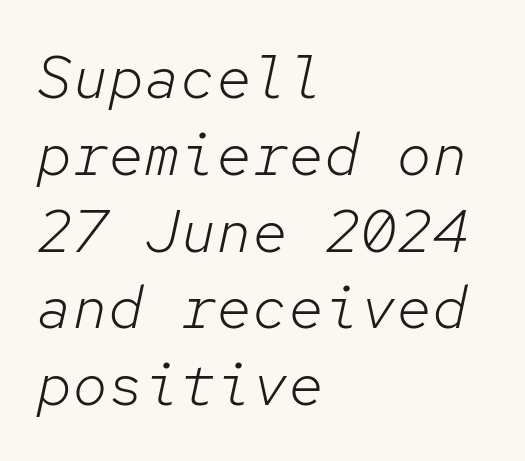
{"italic": "yes", "lean": "right", "slant_degrees": 12, "bold": "no", "weight": "light", "width": "normal", "stroke_contrast": "low", "x_height": "medium", "monospaced": "yes", "underline": "no", "align": "left", "line_spacing": "normal", "line_spacing_ratio": 1.28, "letter_spacing": "normal", "letter_spacing_em": 0.0, "glyph_px": 60}
